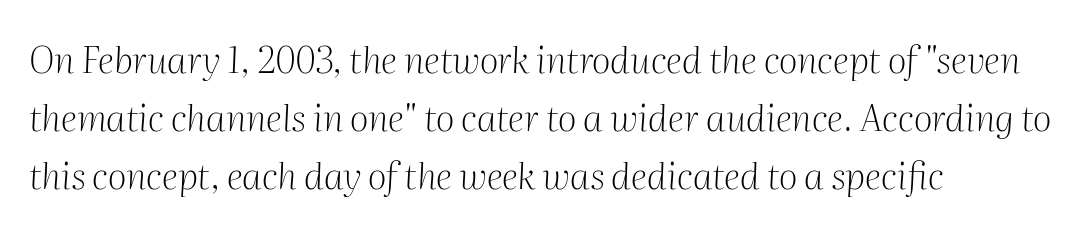
The image shows 37 px light serif type, italic (leaning right); set left-aligned, normal line spacing (1.57x), normal letter spacing, not underlined; medium stroke contrast and a medium x-height.
